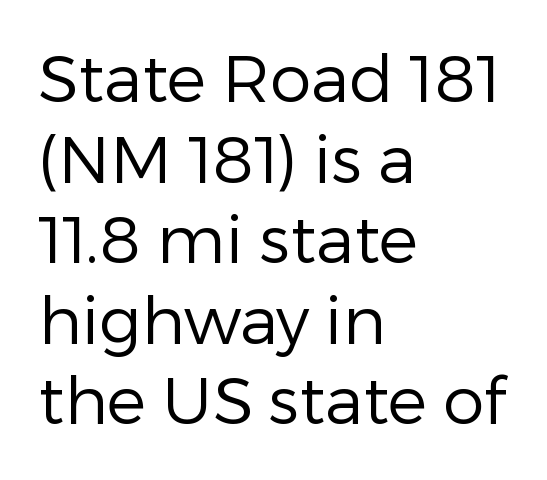
{"serif": "no", "italic": "no", "bold": "no", "weight": "regular", "width": "normal", "stroke_contrast": "low", "x_height": "medium", "monospaced": "no", "underline": "no", "align": "left", "line_spacing_ratio": 1.22, "letter_spacing": "normal", "letter_spacing_em": 0.0, "glyph_px": 66}
